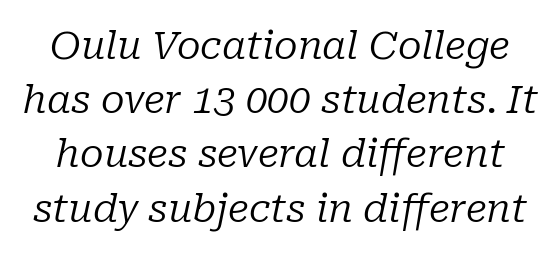
Check where the strokes stop: tiny serifs finish them off. Quick note: interline space is typical. The whole block is typeset with a tilt. This is not heavy type; no bold has been used.
